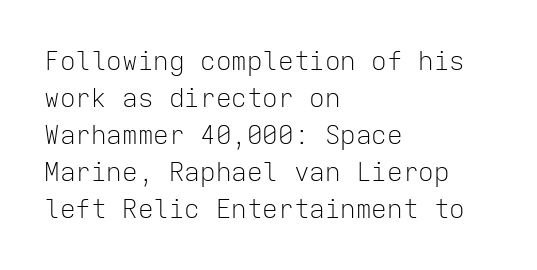
The image shows 26 px text type, upright; set left-aligned, normal line spacing (1.42x), normal letter spacing, not underlined.
